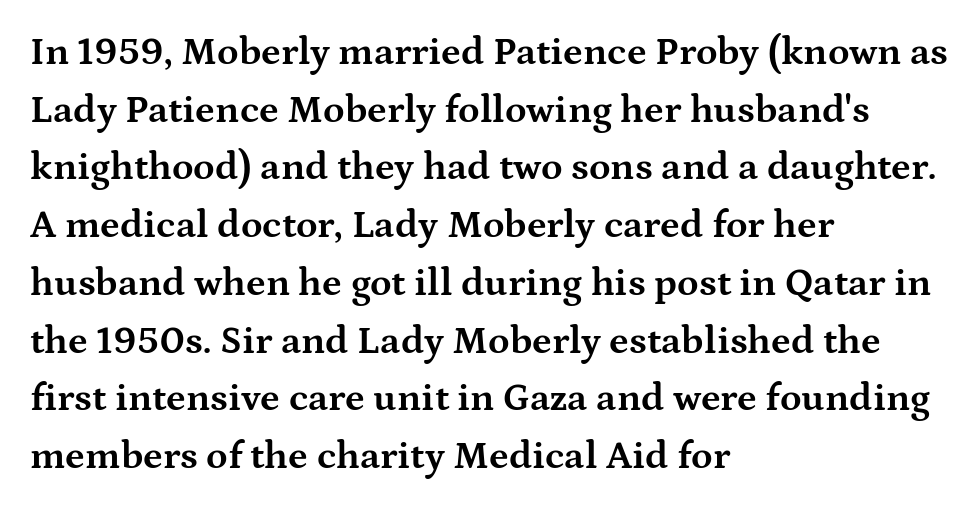
The passage shown is typeset with a serif family. A classic flush-left, rag-right setting is used for this passage. Compared with typical body copy, the letter spacing here is the same. A roman cut, with each character standing at attention.
